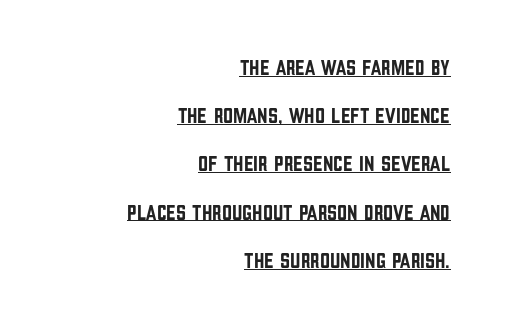
The image shows 22 px text type, upright; set right-aligned, loose line spacing (2.19x), normal letter spacing, underlined.
